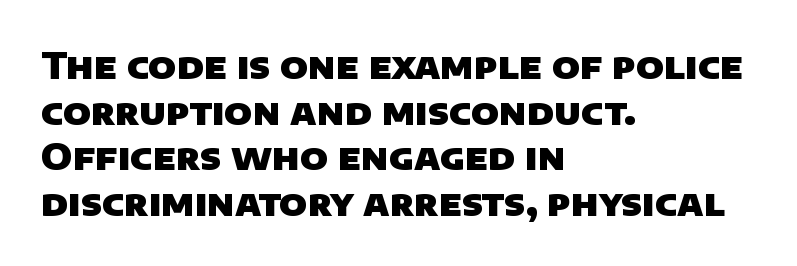
{"serif": "no", "bold": "yes", "weight": "heavy", "width": "normal", "stroke_contrast": "low", "x_height": "large", "monospaced": "no", "underline": "no", "align": "left", "line_spacing": "normal", "line_spacing_ratio": 1.27, "letter_spacing": "normal", "letter_spacing_em": 0.0, "glyph_px": 36}
